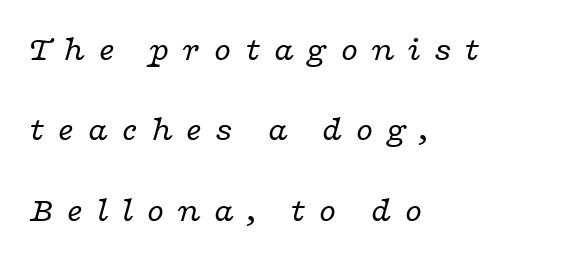
Q: Is the text bold? A: No.
Q: Is the text italic (slanted)? A: Yes, it leans right by about 16 degrees.
Q: Is the typeface a serif or a sans-serif typeface? A: Serif.
Q: Is the text underlined? A: No.
Q: How is the paragraph aligned? A: Left-aligned.
Q: Is the spacing between letters normal or unusually wide? A: Unusually wide.
Q: Is the spacing between lines tight, normal or loose? A: Loose.
Q: Width (condensed, normal, or wide)? A: Wide.
Q: Stroke contrast? A: Low.
Q: x-height? A: Medium.
Q: Monospaced? A: No.
